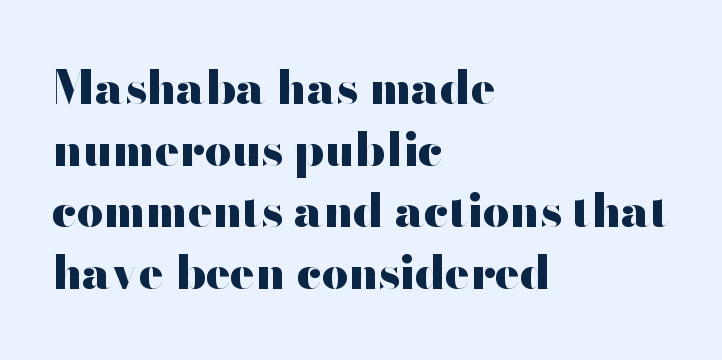
Teacher's note: observe the even left margin — that is flush-left alignment. Character widths vary here, with narrow letters taking less room than wide ones. Unmarked baselines from the first word to the last. The font is running at its bold setting.
